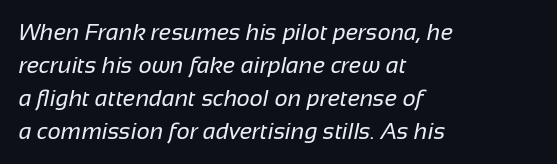
Q: Is the text bold? A: No.
Q: Is the text underlined? A: No.
Q: How is the paragraph aligned? A: Left-aligned.
Q: Is the spacing between letters normal or unusually wide? A: Normal.
Q: Is the spacing between lines tight, normal or loose? A: Normal.
